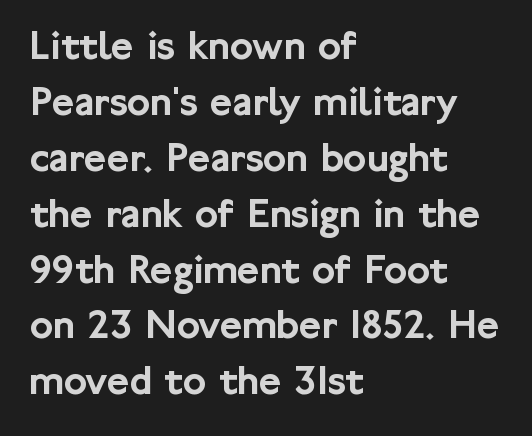
The image shows 43 px sans-serif type, upright; set left-aligned, normal line spacing (1.3x), normal letter spacing, not underlined; low stroke contrast and a medium x-height.
